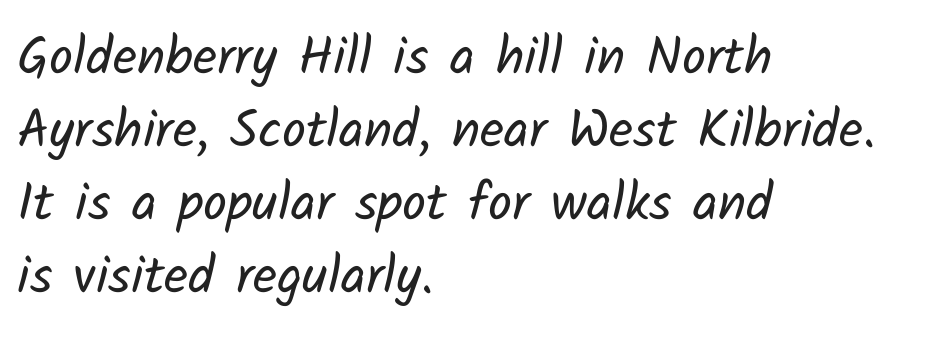
Q: Is the text bold? A: No.
Q: Is the typeface a serif or a sans-serif typeface? A: Sans-serif.
Q: Is the text underlined? A: No.
Q: How is the paragraph aligned? A: Left-aligned.
Q: Is the spacing between letters normal or unusually wide? A: Normal.
Q: Is the spacing between lines tight, normal or loose? A: Normal.
Q: Width (condensed, normal, or wide)? A: Normal.
Q: Stroke contrast? A: Low.
Q: x-height? A: Medium.
Q: Monospaced? A: No.
